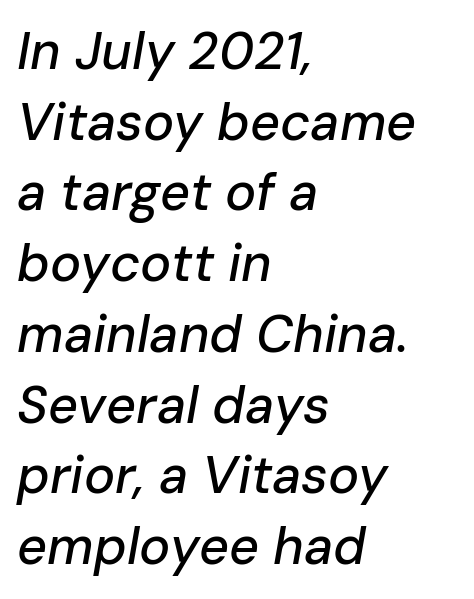
Q: Is the text italic (slanted)? A: Yes, it leans right by about 10 degrees.
Q: Is the text underlined? A: No.
Q: How is the paragraph aligned? A: Left-aligned.
Q: Is the spacing between letters normal or unusually wide? A: Normal.
Q: Is the spacing between lines tight, normal or loose? A: Normal.
Q: Width (condensed, normal, or wide)? A: Normal.
Q: Stroke contrast? A: Low.
Q: x-height? A: Medium.
Q: Monospaced? A: No.
